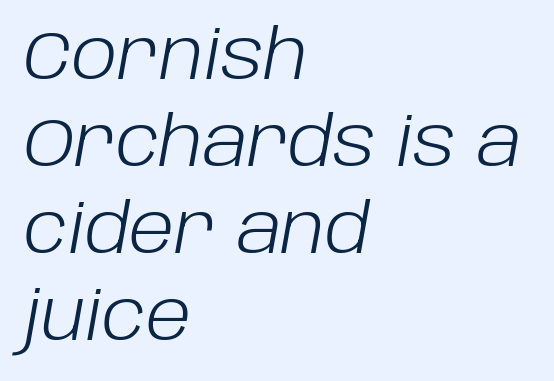
The image shows 69 px light type, italic (leaning right); set left-aligned, normal line spacing (1.26x), normal letter spacing, not underlined; low stroke contrast and a large x-height.
